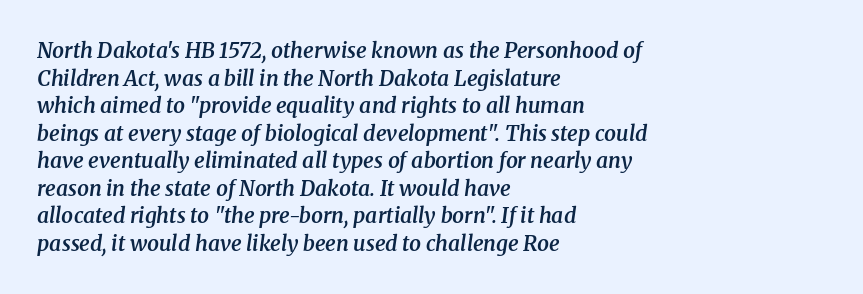
Summary of weight: moderately heavy, a semibold. Compared with ordinary roman type, these characters are visibly tilted. Letters rest on an invisible, unmarked baseline. Each new line begins a customary step beneath the previous one. Typeset ragged right — the left edge is the straight one. A typesetter would call this zero additional tracking.
